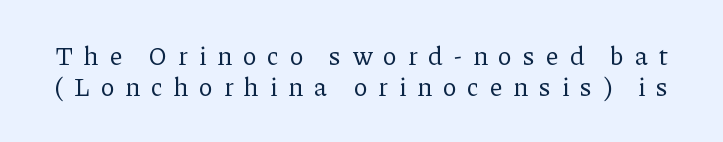
{"italic": "no", "bold": "no", "underline": "no", "line_spacing_ratio": 1.21, "letter_spacing": "wide", "letter_spacing_em": 0.43, "glyph_px": 26}
